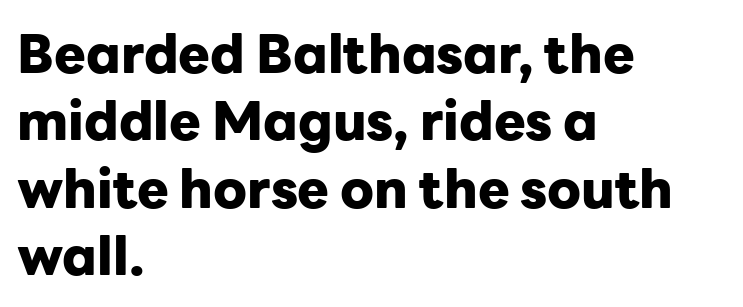
{"serif": "no", "italic": "no", "bold": "yes", "weight": "heavy", "width": "normal", "stroke_contrast": "low", "x_height": "medium", "monospaced": "no", "underline": "no", "align": "left", "line_spacing": "normal", "line_spacing_ratio": 1.27, "letter_spacing": "normal", "letter_spacing_em": 0.0, "glyph_px": 53}
